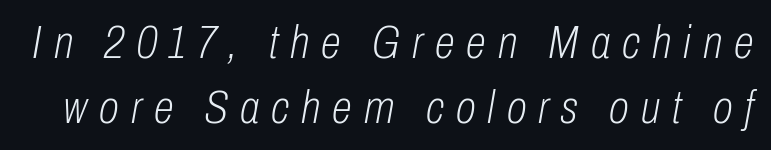
The image shows 46 px light, condensed type, italic (leaning right); set normal line spacing (1.41x), unusually wide letter spacing (+0.26 em), not underlined; low stroke contrast and a medium x-height.
